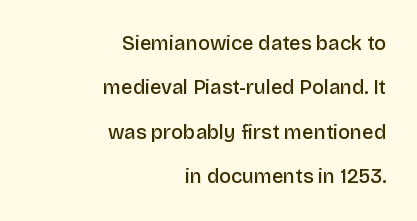
The letters are semibold — heavier than regular but short of a full bold. Airy leading. Short note: letters normally spaced. Compared with a flush-left layout, this one pins lines to the opposite, right side. Characters remain perfectly vertical along every line. Underline: absent.
